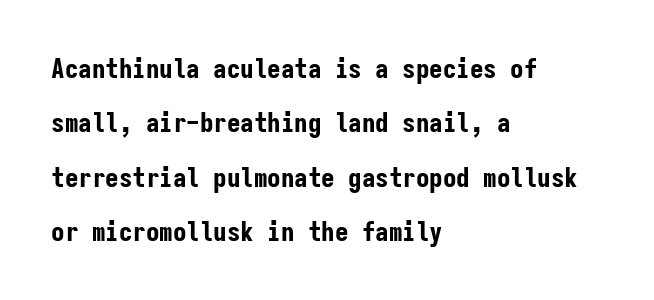
Decoration check: the copy has no underline. Whoever set this chose breathing room over compactness in the vertical rhythm. Tracking value appears to be zero — textbook default spacing. Does the copy run flush right? No — it runs flush left. It's the straight-up-and-down kind of type. In terms of weight, the rendering is a true, heavy bold.
